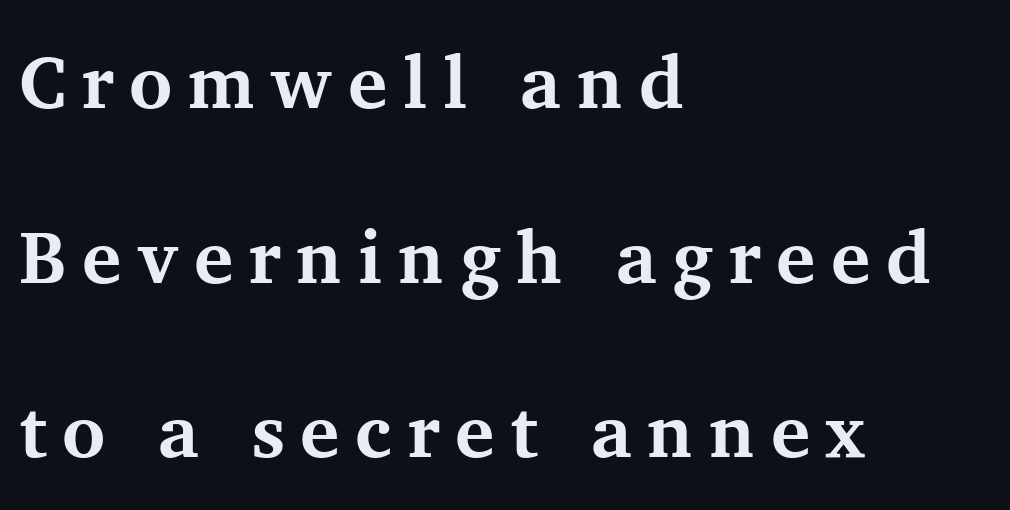
Q: Is the text bold? A: Yes.
Q: Is the text italic (slanted)? A: No, it is upright.
Q: Is the typeface a serif or a sans-serif typeface? A: Serif.
Q: Is the text underlined? A: No.
Q: How is the paragraph aligned? A: Left-aligned.
Q: Is the spacing between letters normal or unusually wide? A: Unusually wide.
Q: Is the spacing between lines tight, normal or loose? A: Loose.
Q: Width (condensed, normal, or wide)? A: Normal.
Q: Stroke contrast? A: Medium.
Q: x-height? A: Medium.
Q: Monospaced? A: No.
